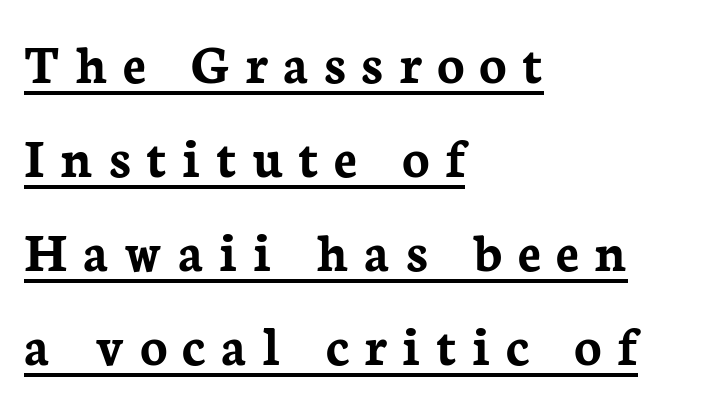
The vertical gap from one line to the next is medium. These lines are rendered in a variable-pitch font. Stroke thickness is high; the sample reads as a true bold. Students, observe the line beneath the letters — that is underlining. Is the letter spacing exaggerated? Yes — the characters are pushed far apart.
